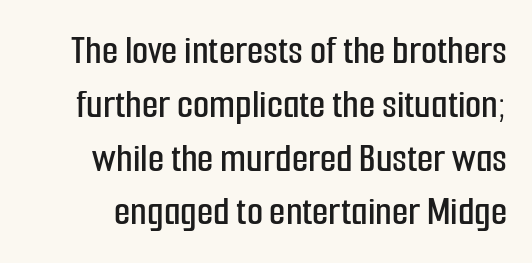
{"serif": "no", "italic": "no", "width": "condensed", "stroke_contrast": "low", "x_height": "medium", "monospaced": "no", "underline": "no", "line_spacing": "normal", "line_spacing_ratio": 1.28, "letter_spacing": "normal", "letter_spacing_em": 0.0, "glyph_px": 42}
